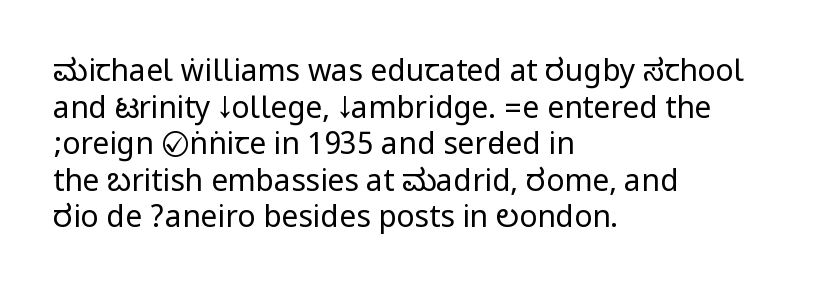
These lines are set flush left with a ragged right edge. Are there feet on the stems? There aren't — it's a sans. This rendering features lettering with no underline. Compared with typical body copy, the letter spacing here is the same.
